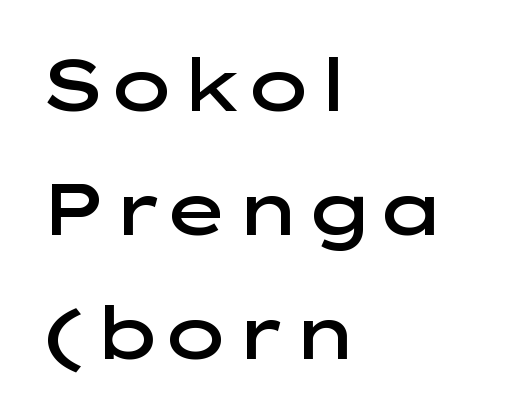
{"serif": "no", "italic": "no", "bold": "semi", "weight": "semibold", "width": "wide", "stroke_contrast": "low", "x_height": "medium", "monospaced": "no", "underline": "no", "align": "left", "line_spacing_ratio": 1.72, "letter_spacing": "normal", "letter_spacing_em": 0.0, "glyph_px": 72}
